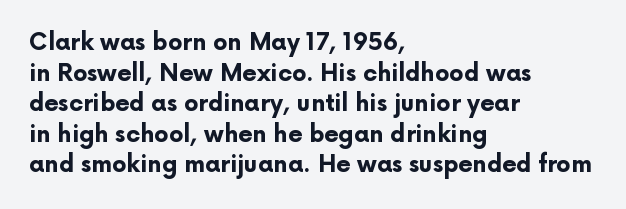
Nobody touched the tracking dial on this one. Heft: maximum for text — a bold. The rendering anchors every line to the left-hand side. The line-height multiplier appears to be the usual default.
